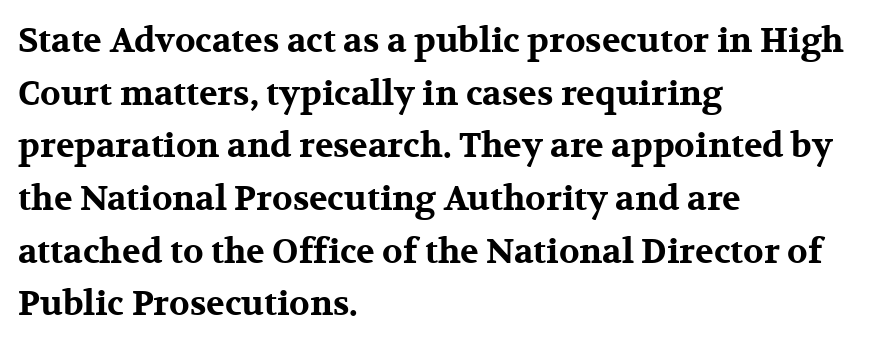
These lines are rendered in a variable-pitch font. The setting favours the left margin, as ordinary paragraphs usually do. Regular leading. A typesetter would mark this as roman, not italic. Underline: absent. This is heavy type, rendered in bold.
